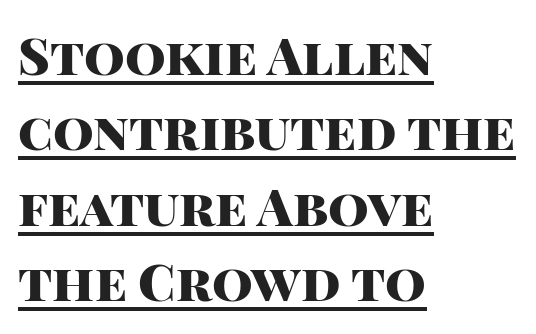
The image shows 52 px heavy sans-serif type, upright; set left-aligned, normal line spacing (1.45x), normal letter spacing, underlined; high stroke contrast and a large x-height.
